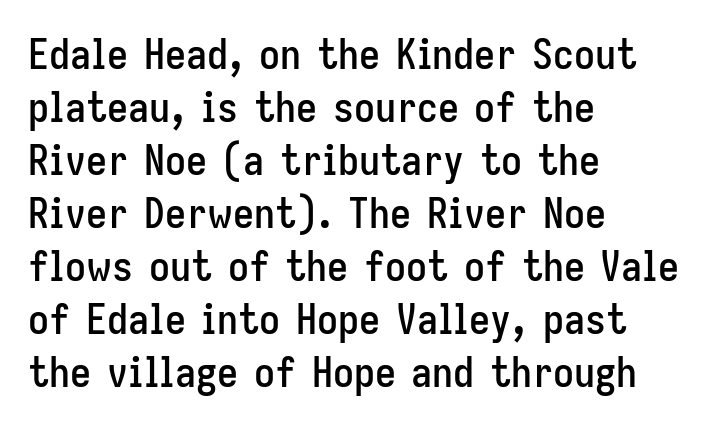
{"serif": "no", "italic": "no", "width": "condensed", "stroke_contrast": "low", "x_height": "medium", "monospaced": "no", "underline": "no", "align": "left", "line_spacing": "normal", "line_spacing_ratio": 1.26, "letter_spacing": "normal", "letter_spacing_em": 0.0, "glyph_px": 42}
